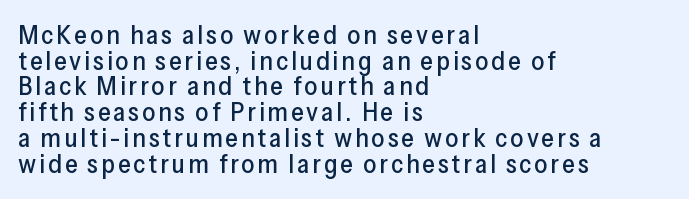
{"italic": "no", "underline": "no", "align": "left", "line_spacing": "tight", "line_spacing_ratio": 0.99, "glyph_px": 26}
